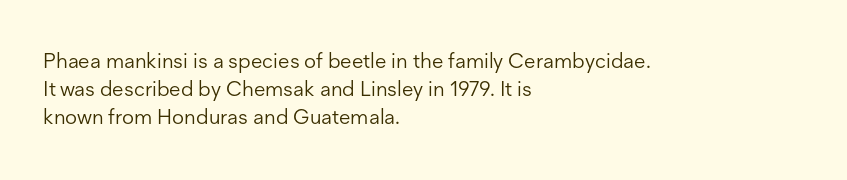
The image shows 21 px text type, upright; set left-aligned, normal line spacing (1.34x), normal letter spacing, not underlined.
